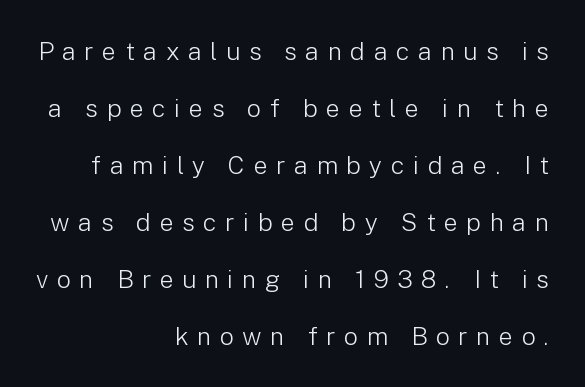
Weight: not bold — regular or lighter. These lines are set flush right with a ragged left edge. Descenders hang freely into open space. The horizontal fit of the characters is loose and conspicuously gappy.
